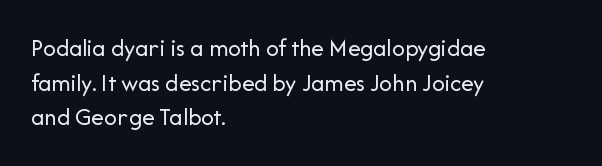
The letters stand straight up with perfectly vertical stems. The typesetter chose a ragged-right arrangement here. What's the leading like? Ordinary, nothing unusual. Nothing unusual about the tracking: characters are spaced as the font intends. Is the stroke heavy? The answer is a plain regular-or-lighter.
